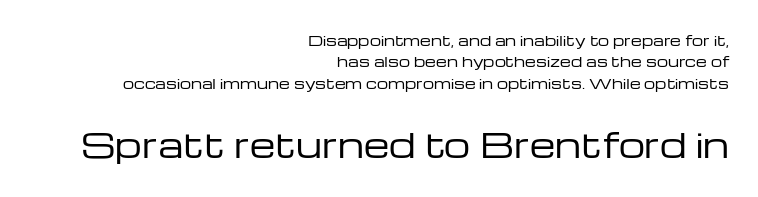
Compared with typical body copy, the letter spacing here is the same. Small over large — that's the arrangement of the two blocks here. Descenders hang freely into open space. Nope, no serifs anywhere on these letters.
